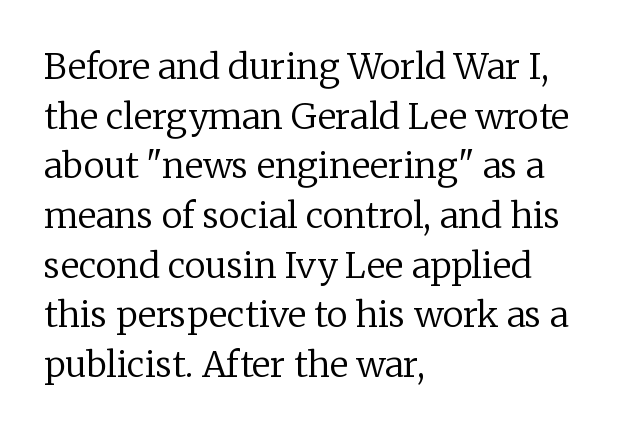
{"serif": "yes", "italic": "no", "bold": "no", "weight": "regular", "width": "normal", "stroke_contrast": "low", "x_height": "medium", "monospaced": "no", "underline": "no", "align": "left", "line_spacing": "normal", "line_spacing_ratio": 1.42, "letter_spacing": "normal", "letter_spacing_em": 0.0, "glyph_px": 35}
